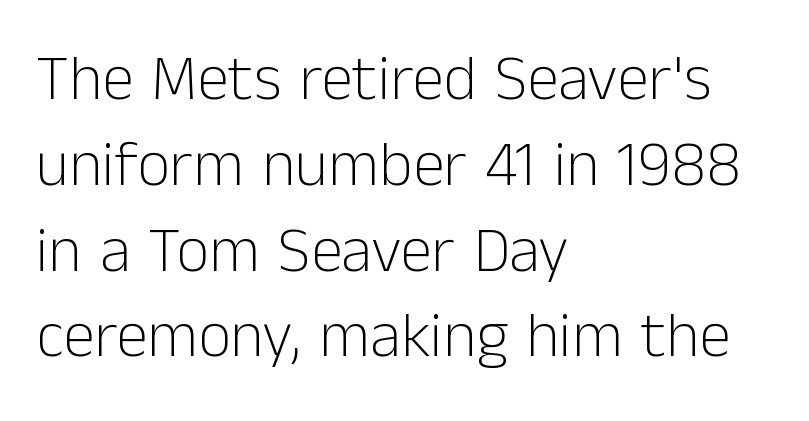
Each letter's strokes conclude bluntly, with no projecting serifs. The setting favours the left margin, as ordinary paragraphs usually do. Check the space under the baseline: it is left empty. Evenly set lines give the paragraph a standard silhouette. The rendering uses natural spacing where letterforms have individual widths.
